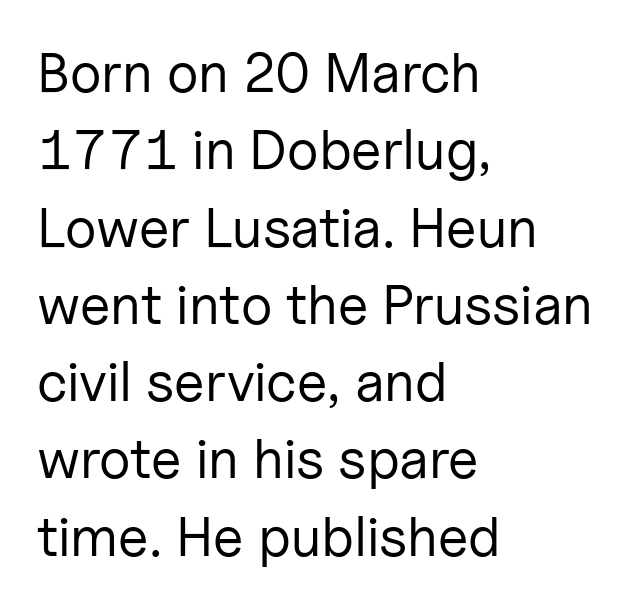
Q: Is the text bold? A: No.
Q: Is the text italic (slanted)? A: No, it is upright.
Q: Is the typeface a serif or a sans-serif typeface? A: Sans-serif.
Q: Is the text underlined? A: No.
Q: How is the paragraph aligned? A: Left-aligned.
Q: Is the spacing between letters normal or unusually wide? A: Normal.
Q: Is the spacing between lines tight, normal or loose? A: Normal.
Q: Width (condensed, normal, or wide)? A: Normal.
Q: Stroke contrast? A: Low.
Q: x-height? A: Medium.
Q: Monospaced? A: No.
